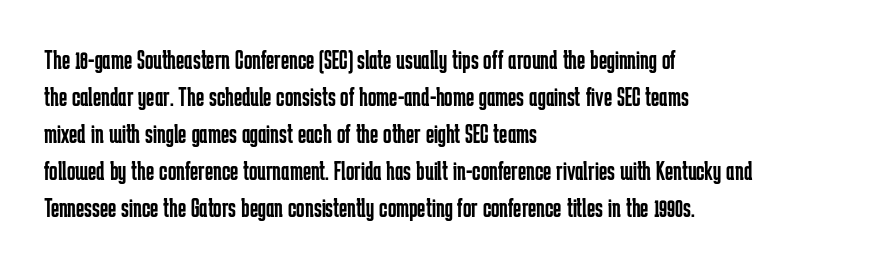
Beneath every word, the page is bare. This sample has the flowing, uneven cadence of proportional lettering. Unlike a traditional serif, this face leaves its strokes unadorned. The strokes are not fattened; the text isn't bold. One glance says typical: line gaps are just what's usual.
